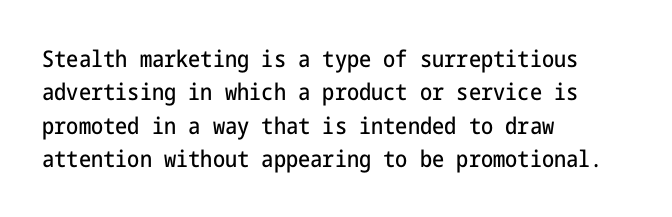
The image shows 23 px text type, upright; set left-aligned, normal line spacing (1.45x), normal letter spacing, not underlined.
